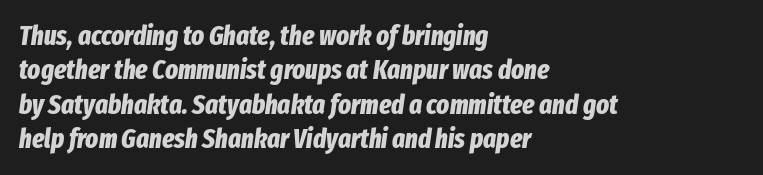
{"italic": "yes", "lean": "right", "slant_degrees": 8, "bold": "yes", "underline": "no", "align": "left", "line_spacing": "normal", "line_spacing_ratio": 1.27, "letter_spacing": "normal", "letter_spacing_em": 0.0, "glyph_px": 27}
